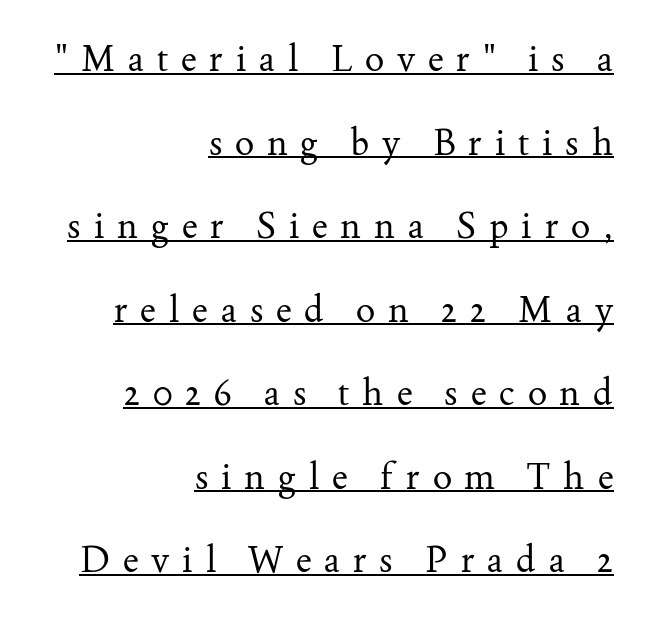
The image shows 36 px regular-weight serif type, upright; set right-aligned, loose line spacing (2.32x), unusually wide letter spacing (+0.36 em), underlined; medium stroke contrast and a small x-height.
